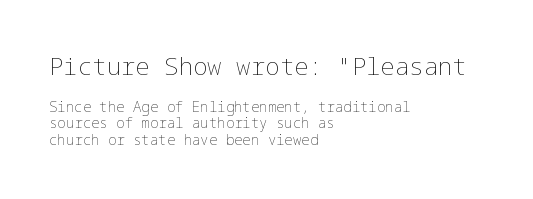
The image shows 24 px text type, upright; set left-aligned, line spacing 1.18x, normal letter spacing, not underlined; the first (top) block is 1.71x larger.
